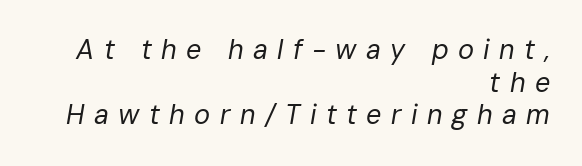
The image shows 27 px text type, italic (leaning right); set right-aligned, line spacing 1.21x, unusually wide letter spacing (+0.35 em), not underlined.
